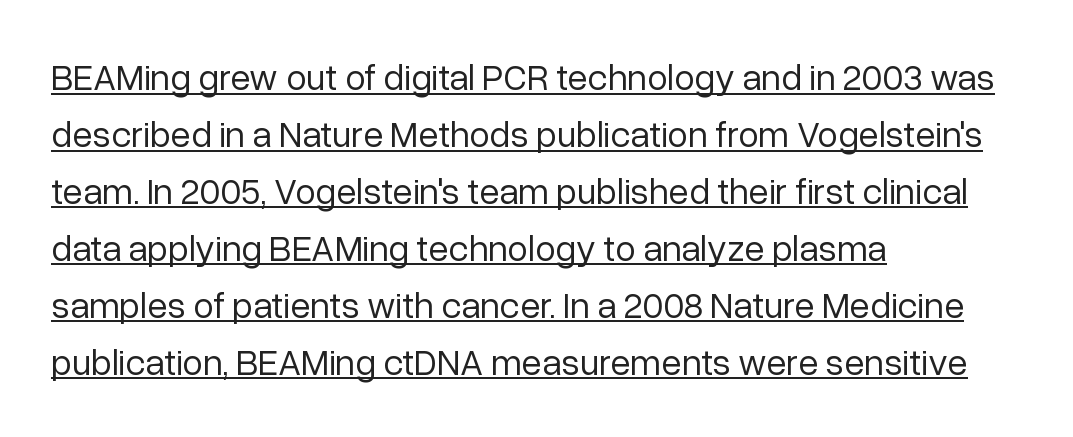
No feet cap the strokes, marking this as sans-serif type. These lines are set flush left with a ragged right edge. You can see a thin bar hugging the bottom of the glyphs. Line spacing here is normal. Weight: regular or lighter.
